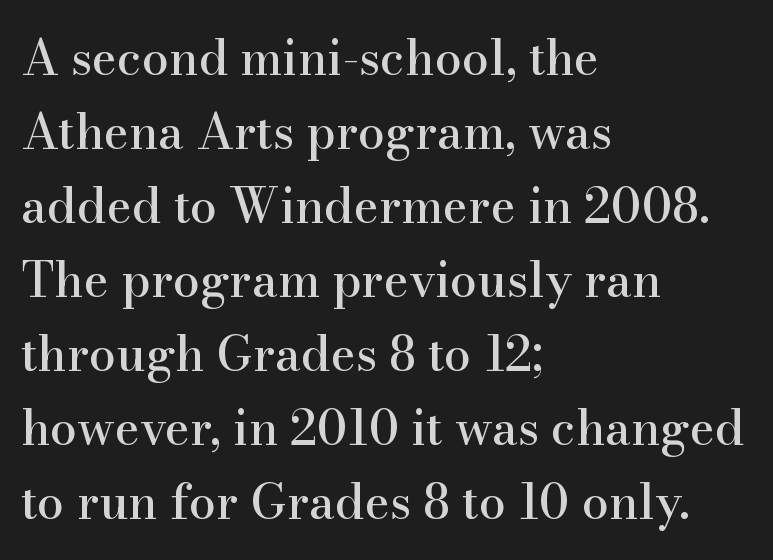
The image shows 48 px serif type, upright; set left-aligned, normal line spacing (1.54x), normal letter spacing, not underlined; high stroke contrast and a small x-height.
